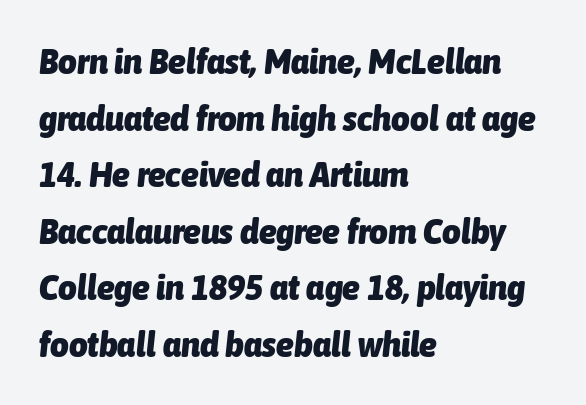
{"italic": "yes", "lean": "right", "slant_degrees": 6, "bold": "yes", "weight": "heavy", "width": "condensed", "stroke_contrast": "low", "x_height": "medium", "monospaced": "no", "underline": "no", "align": "left", "line_spacing": "normal", "line_spacing_ratio": 1.57, "letter_spacing": "normal", "letter_spacing_em": 0.0, "glyph_px": 36}
